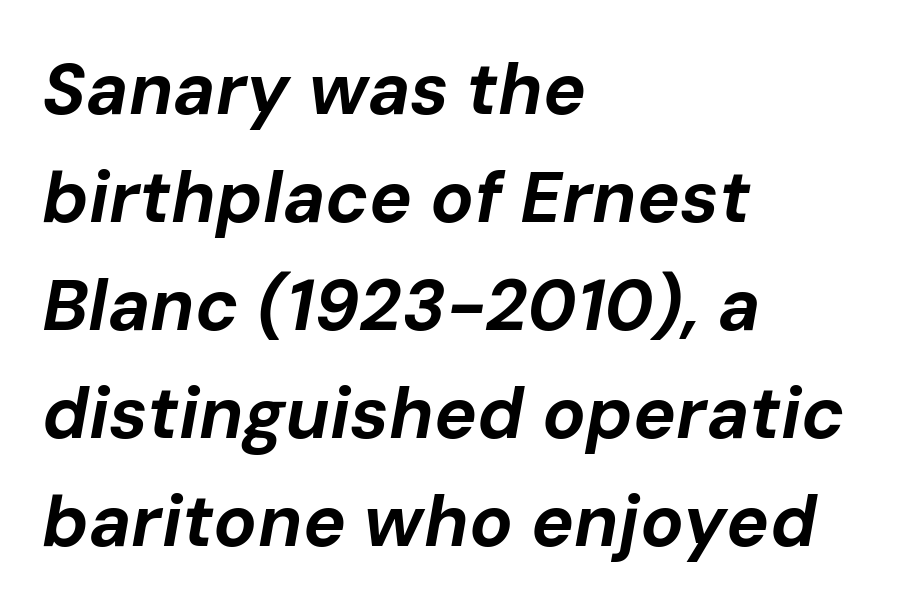
When letters slant like this, we call the style italic. Is the block centered? No — it sits flush against the left margin. Plenty of ink on the page — the face is bold. Decoration check: the copy has no underline. Words appear dense and cohesive because spacing is normal.
